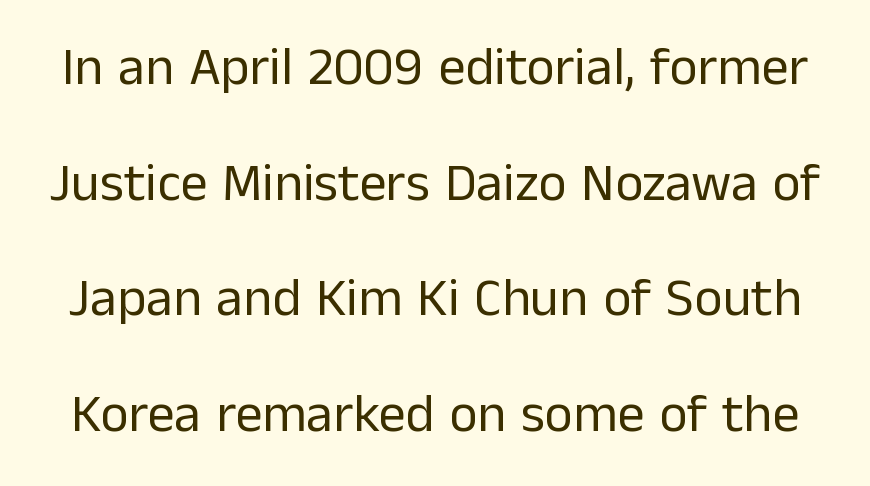
The strokes are not fattened; the text isn't bold. Every character sits straight up, as roman type does. Words appear dense and cohesive because spacing is normal. The vertical gap from one line to the next is large. This sample has the flowing, uneven cadence of proportional lettering. The foot of each line stays bare and open.
